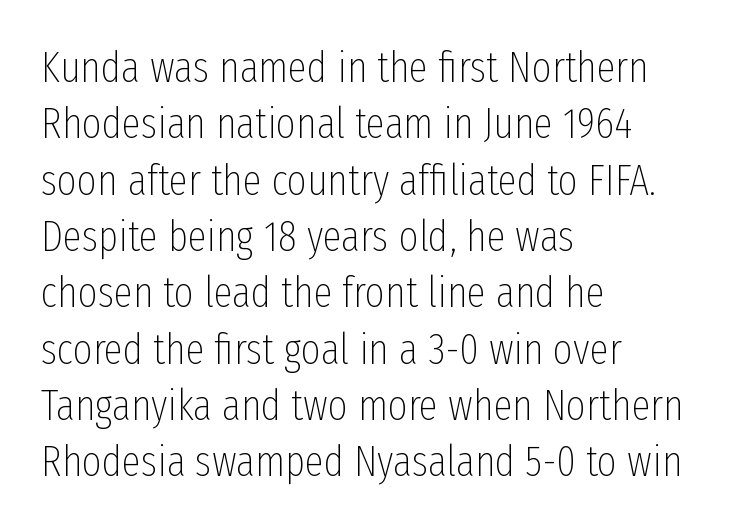
Q: Is the text bold? A: No.
Q: Is the text italic (slanted)? A: No, it is upright.
Q: Is the typeface a serif or a sans-serif typeface? A: Sans-serif.
Q: Is the text underlined? A: No.
Q: How is the paragraph aligned? A: Left-aligned.
Q: Is the spacing between letters normal or unusually wide? A: Normal.
Q: Is the spacing between lines tight, normal or loose? A: Normal.
Q: Width (condensed, normal, or wide)? A: Condensed.
Q: Stroke contrast? A: Low.
Q: x-height? A: Medium.
Q: Monospaced? A: No.
